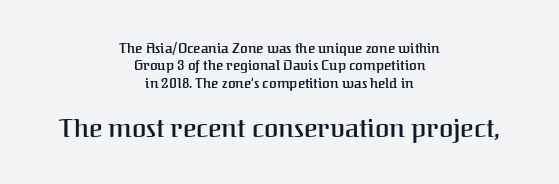
{"italic": "no", "bold": "semi", "underline": "no", "align": "center", "line_spacing_ratio": 1.24, "letter_spacing": "normal", "letter_spacing_em": 0.0, "larger_block": "second", "size_ratio": 1.86, "glyph_px": 26}
